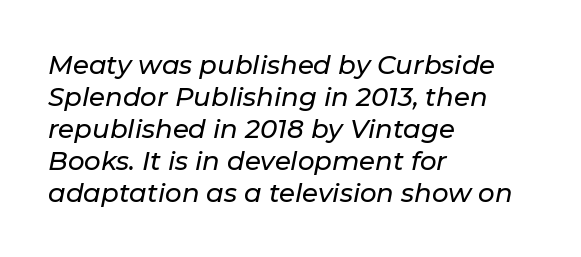
Q: Is the text italic (slanted)? A: Yes, it leans right by about 11 degrees.
Q: Is the text underlined? A: No.
Q: How is the paragraph aligned? A: Left-aligned.
Q: Is the spacing between letters normal or unusually wide? A: Normal.
